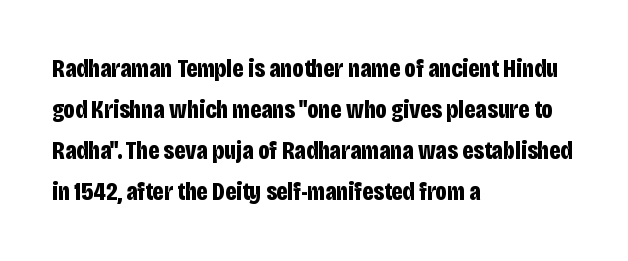
{"italic": "no", "bold": "yes", "underline": "no", "align": "left", "line_spacing": "normal", "line_spacing_ratio": 1.58, "letter_spacing": "normal", "letter_spacing_em": 0.0, "glyph_px": 26}
